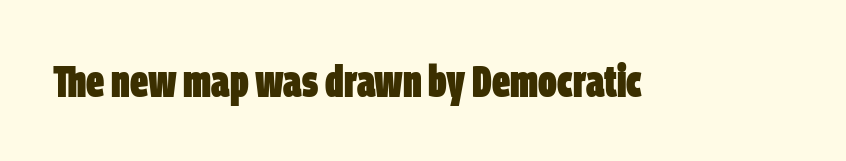
The image shows 45 px heavy, condensed sans-serif type; set normal letter spacing, not underlined; low stroke contrast and a large x-height.
